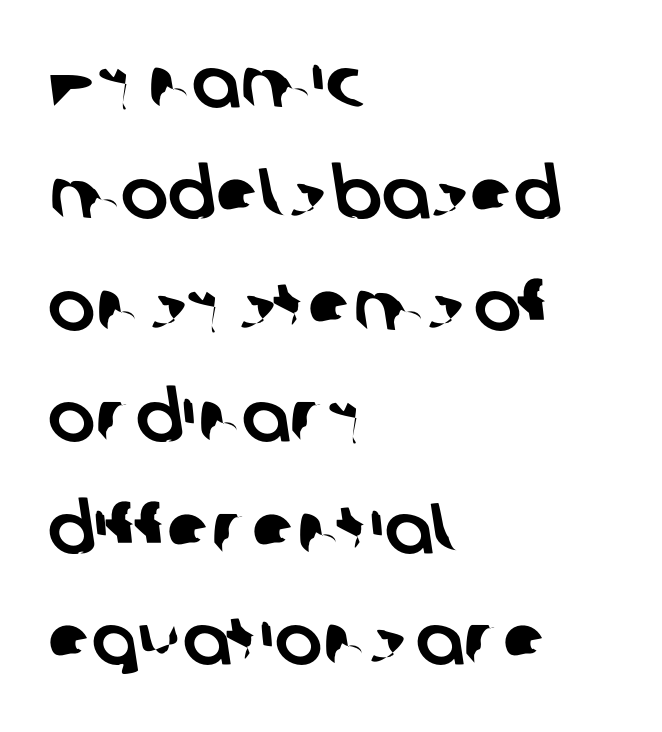
Q: Is the typeface a serif or a sans-serif typeface? A: Sans-serif.
Q: Is the text underlined? A: No.
Q: How is the paragraph aligned? A: Left-aligned.
Q: Is the spacing between letters normal or unusually wide? A: Normal.
Q: Is the spacing between lines tight, normal or loose? A: Normal.
Q: Width (condensed, normal, or wide)? A: Normal.
Q: Stroke contrast? A: Low.
Q: x-height? A: Medium.
Q: Monospaced? A: No.
